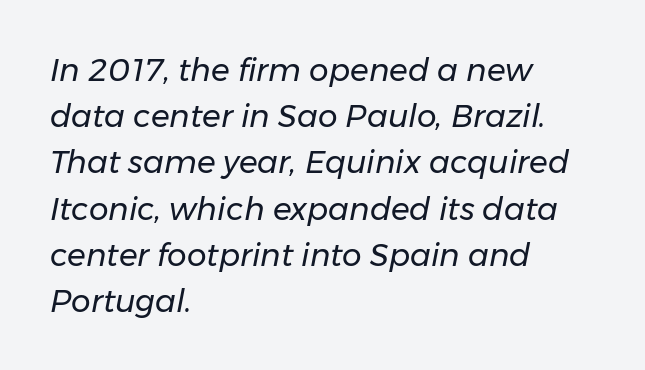
The passage shown is typed in a proportional face where columns would drift. This sample is left-justified, so line endings fall wherever the words run out. Underlining? Definitely not there. Counters stay open thanks to moderate or lighter strokes. Horizontal bands of white between lines are of average thickness.
